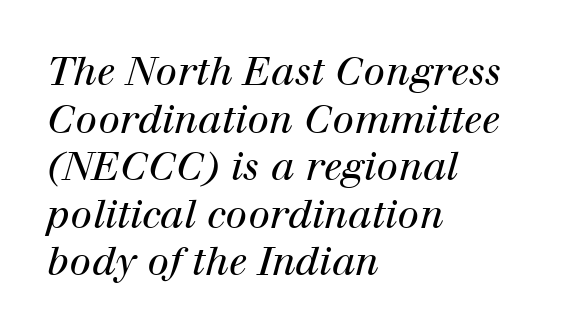
A typesetter would call this proportional, since set widths differ per character. Unmarked baselines from the first word to the last. The typesetter chose a ragged-right arrangement here. Stem width sits at or under what a default text font uses. The type is set solid horizontally, with unmodified tracking.
